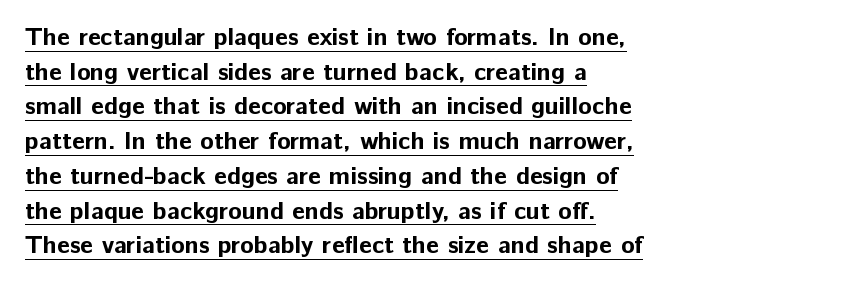
{"italic": "no", "bold": "yes", "underline": "yes", "align": "left", "line_spacing": "normal", "line_spacing_ratio": 1.39, "letter_spacing": "normal", "letter_spacing_em": 0.0, "glyph_px": 25}
